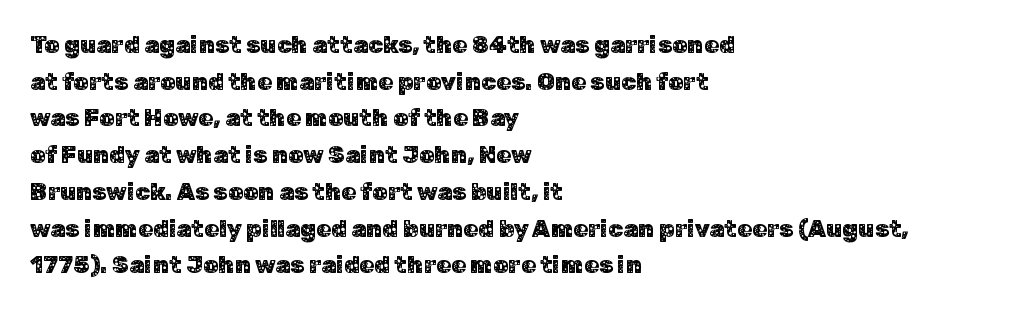
Q: Is the text italic (slanted)? A: No, it is upright.
Q: Is the text underlined? A: No.
Q: How is the paragraph aligned? A: Left-aligned.
Q: Is the spacing between letters normal or unusually wide? A: Normal.
Q: Is the spacing between lines tight, normal or loose? A: Normal.
